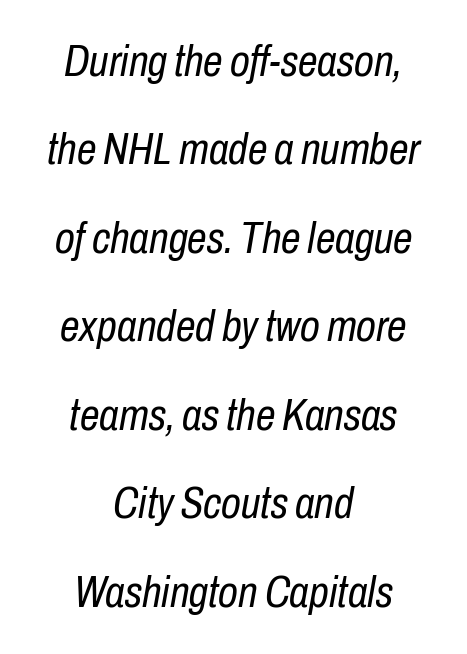
{"italic": "yes", "lean": "right", "slant_degrees": 10, "bold": "no", "weight": "regular", "width": "condensed", "stroke_contrast": "low", "x_height": "medium", "monospaced": "no", "underline": "no", "align": "center", "line_spacing": "loose", "line_spacing_ratio": 2.01, "letter_spacing": "normal", "letter_spacing_em": 0.0, "glyph_px": 44}
